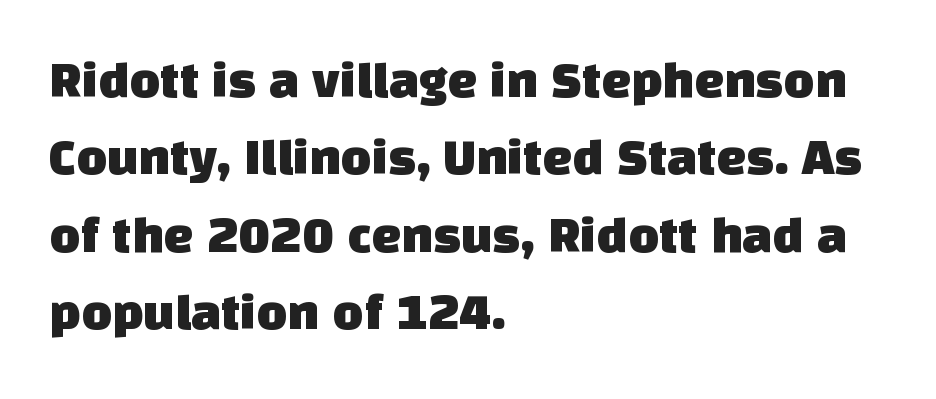
Each letter's strokes conclude bluntly, with no projecting serifs. Each letter keeps its own natural width here, so spacing adapts to shape. The typesetter chose a ragged-right arrangement here. Caption: standard tracking, unaltered.
